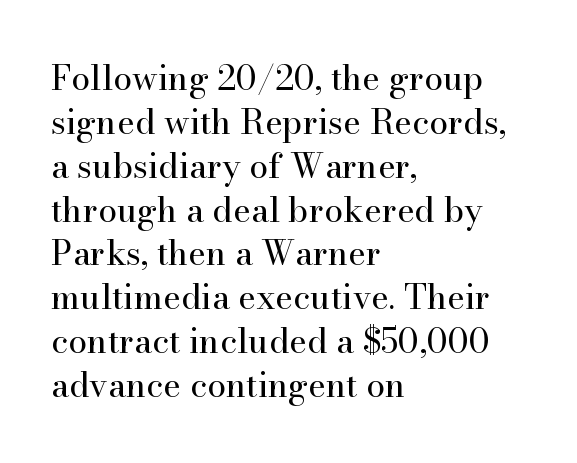
A typesetter would call this proportional, since set widths differ per character. One-word summary of the alignment: left. Is there any slant? The stems are plumb. The gap between lines stays unmarked. Counters stay open thanks to moderate or lighter strokes. No extra tracking has been applied to these lines.
